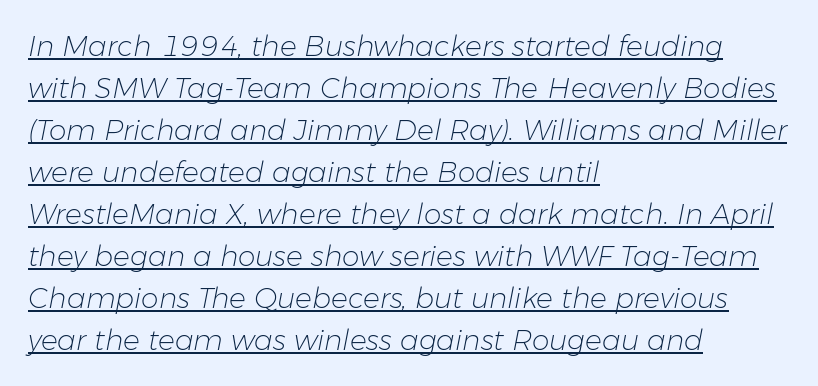
Q: Is the text bold? A: No.
Q: Is the text italic (slanted)? A: Yes, it leans right by about 11 degrees.
Q: Is the text underlined? A: Yes.
Q: How is the paragraph aligned? A: Left-aligned.
Q: Is the spacing between letters normal or unusually wide? A: Normal.
Q: Is the spacing between lines tight, normal or loose? A: Normal.
Q: Width (condensed, normal, or wide)? A: Normal.
Q: Stroke contrast? A: Low.
Q: x-height? A: Medium.
Q: Monospaced? A: No.
